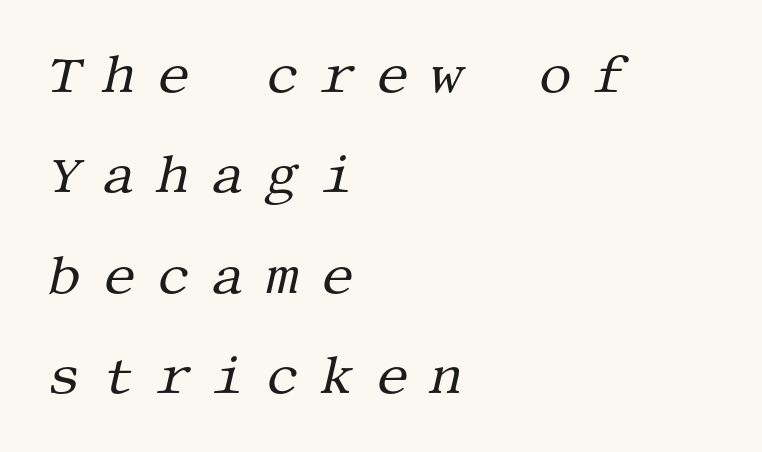
The image shows 52 px regular-weight serif type, italic (leaning right); set left-aligned, loose line spacing (1.93x), unusually wide letter spacing (+0.41 em), not underlined; medium stroke contrast and a large x-height.
